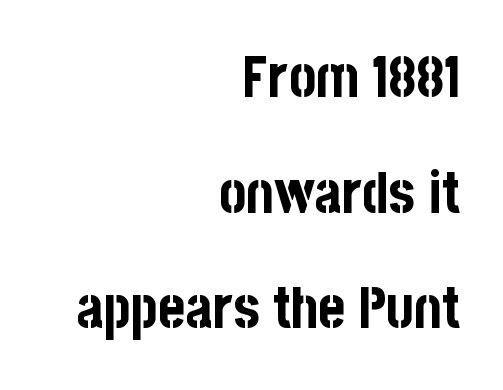
{"serif": "no", "italic": "no", "bold": "yes", "weight": "bold", "width": "condensed", "stroke_contrast": "low", "x_height": "large", "monospaced": "no", "underline": "no", "align": "right", "line_spacing": "loose", "line_spacing_ratio": 2.03, "letter_spacing": "normal", "letter_spacing_em": 0.0, "glyph_px": 57}
